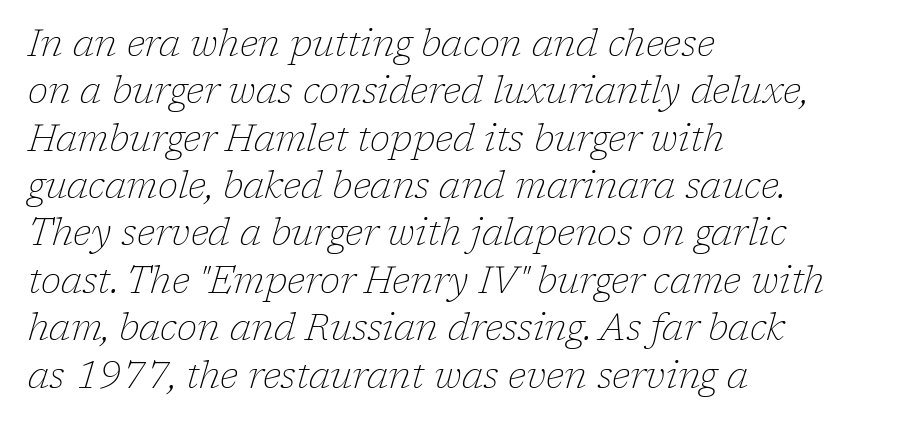
Q: Is the text bold? A: No.
Q: Is the text italic (slanted)? A: Yes, it leans right by about 17 degrees.
Q: Is the typeface a serif or a sans-serif typeface? A: Serif.
Q: Is the text underlined? A: No.
Q: How is the paragraph aligned? A: Left-aligned.
Q: Is the spacing between letters normal or unusually wide? A: Normal.
Q: Is the spacing between lines tight, normal or loose? A: Normal.
Q: Width (condensed, normal, or wide)? A: Normal.
Q: Stroke contrast? A: Low.
Q: x-height? A: Medium.
Q: Monospaced? A: No.
